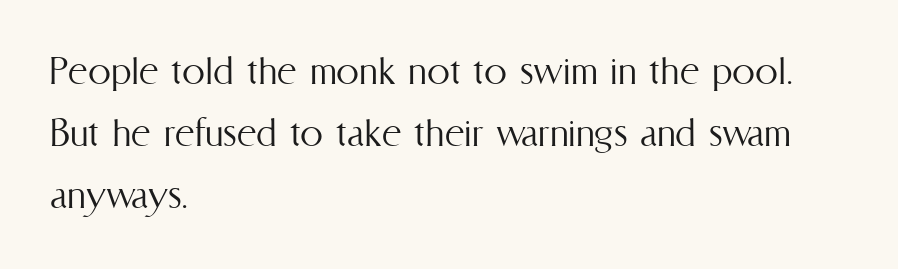
A typesetter would call this zero additional tracking. Words float on clear page, feet unadorned. Think of a printed novel: that variable character pitch is what you see here. Vertical strokes here are truly vertical. Is the type heavy? It reads as light-to-regular instead. If you measured baseline to baseline, you'd find a middling distance.
